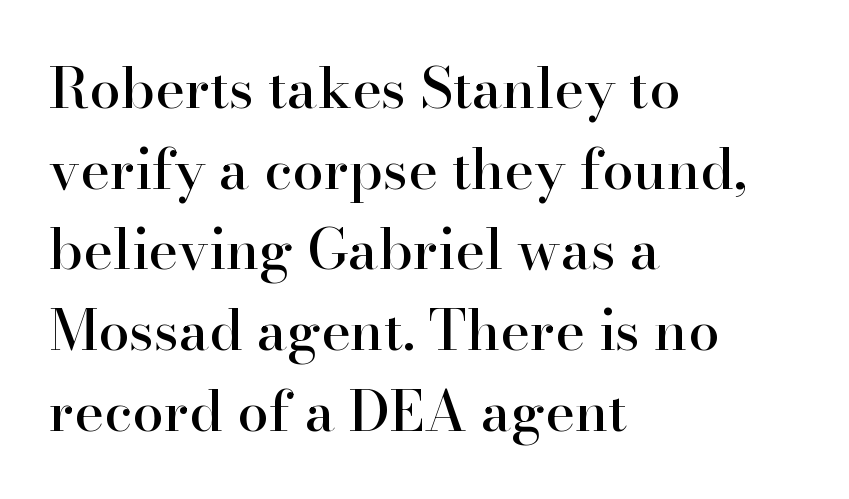
{"serif": "yes", "italic": "no", "width": "normal", "stroke_contrast": "high", "x_height": "small", "monospaced": "no", "underline": "no", "align": "left", "line_spacing": "normal", "line_spacing_ratio": 1.44, "letter_spacing": "normal", "letter_spacing_em": 0.0, "glyph_px": 56}
